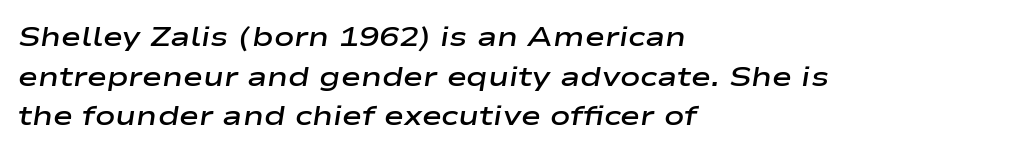
A normal amount of white space separates one row of letters from the next. Left-aligned paragraph, ragged on the right. Stroke thickness is moderately raised; the sample reads as semibold. The letters are slanted; this is an italic face.
